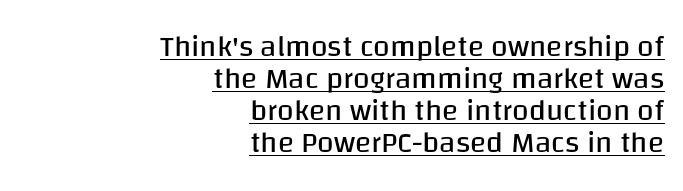
The typeface chosen for these lines omits serifs. Emphasis is given by a line drawn under the lettering. Varying glyph widths throughout — classic text-font behaviour. Which margin do the lines hug? The right one — the left edge is uneven.
